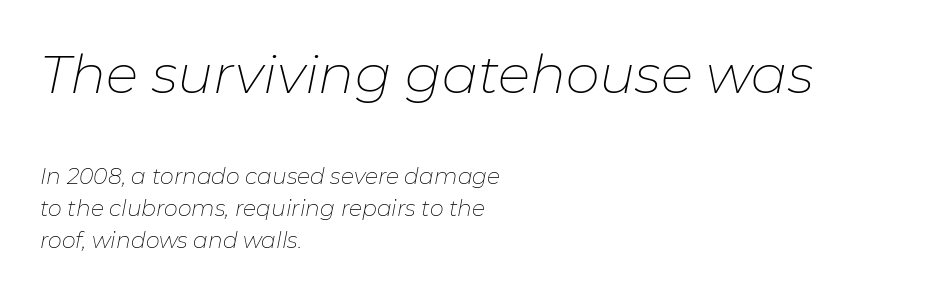
A typesetter would call this zero additional tracking. The foot of each line stays bare and open. In this sample the first text group is rendered at the bigger scale. The text block is weighted toward the left margin, trailing off unevenly rightward.
